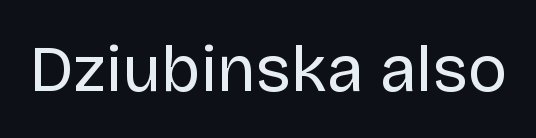
{"serif": "no", "italic": "no", "bold": "no", "weight": "regular", "width": "normal", "stroke_contrast": "low", "x_height": "large", "monospaced": "no", "underline": "no", "letter_spacing": "normal", "letter_spacing_em": 0.0, "glyph_px": 66}
